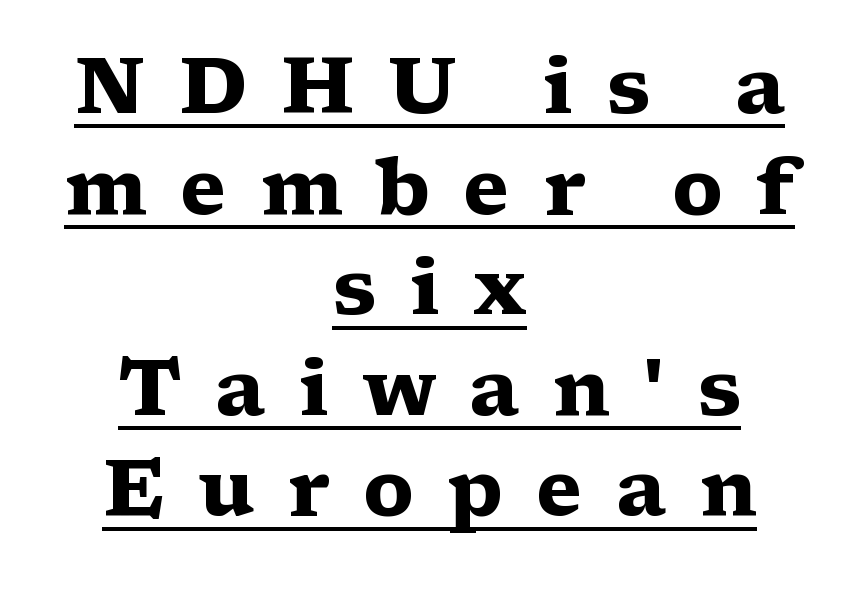
The image shows 78 px heavy, wide serif type, upright; set centered, normal line spacing (1.29x), unusually wide letter spacing (+0.42 em), underlined; medium stroke contrast and a medium x-height.
